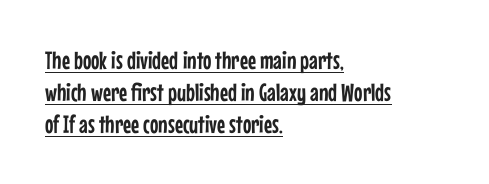
The image shows 25 px text type, upright; set left-aligned, normal line spacing (1.28x), normal letter spacing, underlined.
